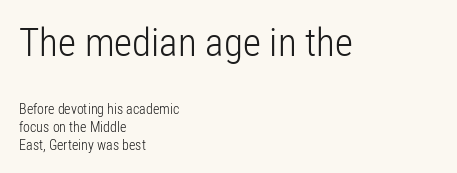
The image shows 39 px light, condensed sans-serif type, upright; set left-aligned, normal line spacing (1.29x), normal letter spacing, not underlined; the first (top) block is 2.79x larger; low stroke contrast and a medium x-height.
